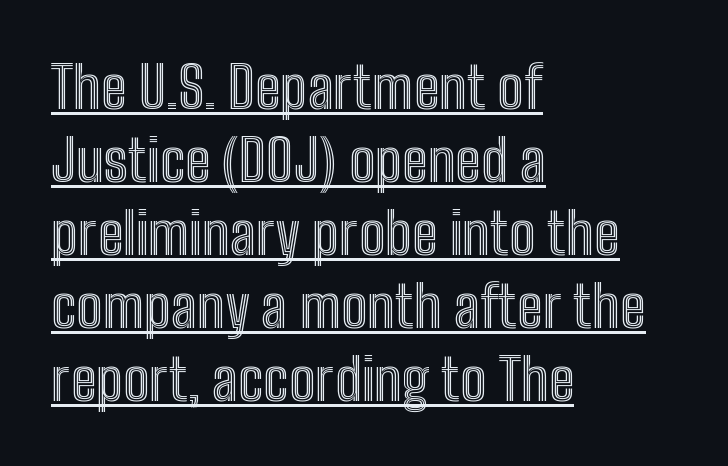
The image shows 58 px condensed type, upright; set left-aligned, normal line spacing (1.26x), normal letter spacing, underlined; a medium x-height.
